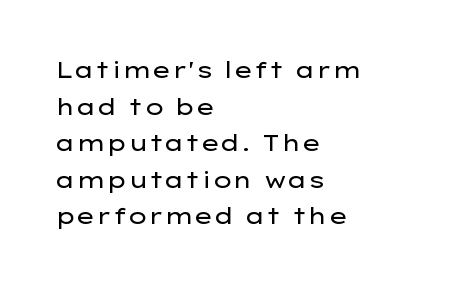
The image shows 23 px text type, upright; set left-aligned, normal line spacing (1.59x), normal letter spacing, not underlined.
